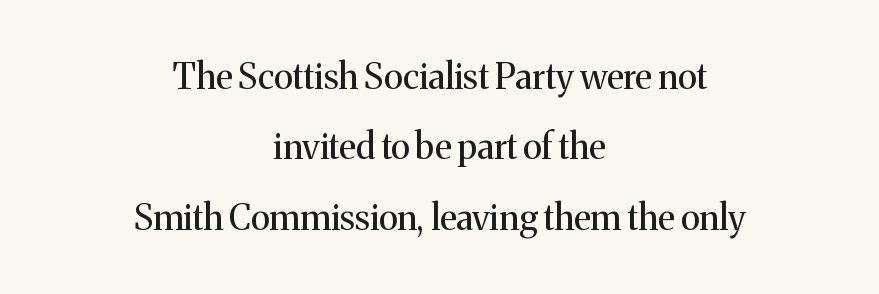
The letters sit at their default tracking, neither squeezed nor spread. Little horizontal feet cap the strokes, marking this as serif type. Is there any slant? The stems are plumb. These lines stand farther apart than default settings would place them.
